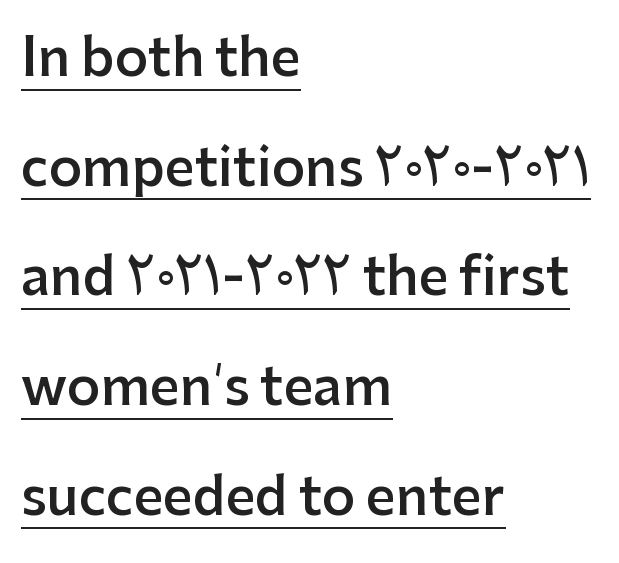
Q: Is the text bold? A: Semi-bold.
Q: Is the text italic (slanted)? A: No, it is upright.
Q: Is the typeface a serif or a sans-serif typeface? A: Sans-serif.
Q: Is the text underlined? A: Yes.
Q: How is the paragraph aligned? A: Left-aligned.
Q: Is the spacing between letters normal or unusually wide? A: Normal.
Q: Is the spacing between lines tight, normal or loose? A: Loose.
Q: Width (condensed, normal, or wide)? A: Normal.
Q: Stroke contrast? A: Low.
Q: x-height? A: Medium.
Q: Monospaced? A: No.
